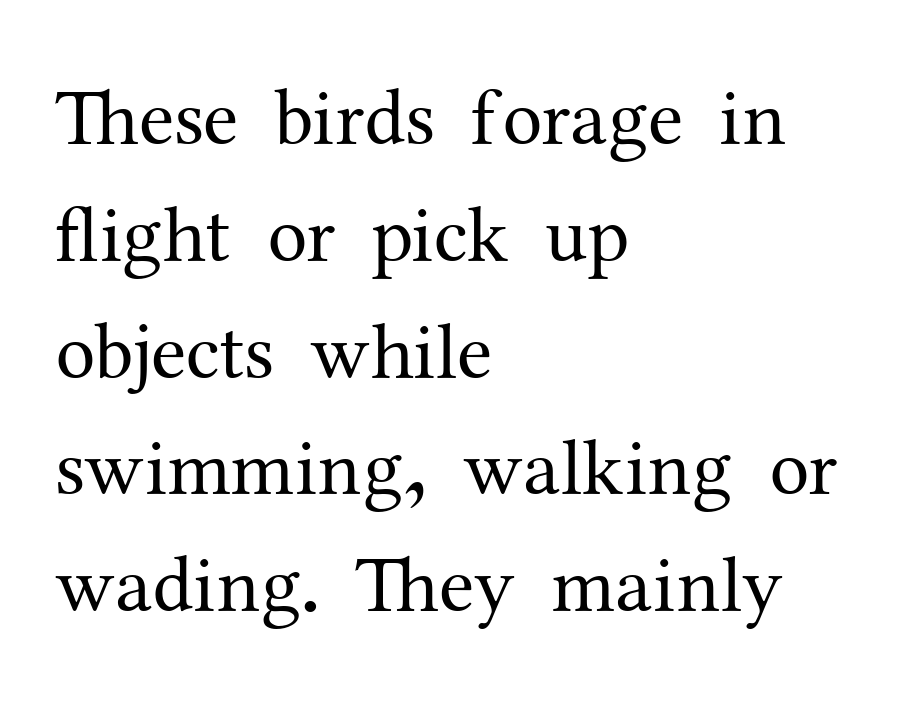
The line texture is even and compact thanks to regular tracking. Quick note: not italic, upright. Line beginnings align vertically; line endings do not. Think standard paragraph weight, or any step lighter than that. Descenders are the only things crossing below the line. Compared with typical paragraphs, the rows here are spaced about the same.
